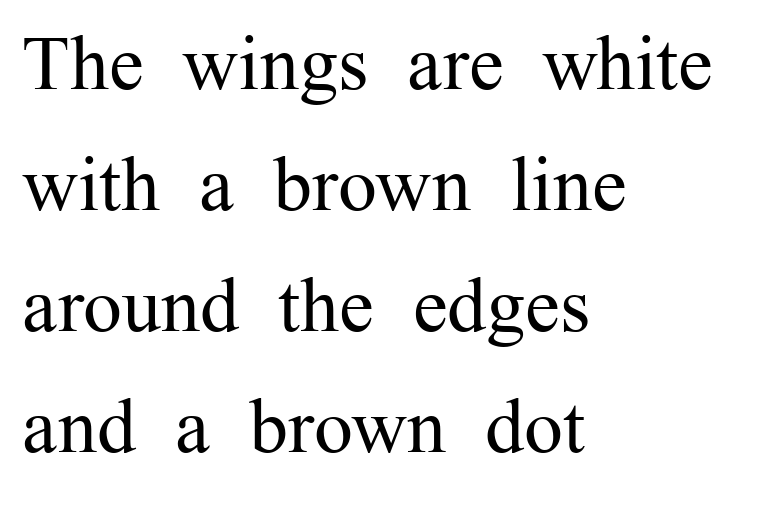
Glance below the letters and you will spot only blank space. Is this a fixed-width face? No — the glyphs have proportional, varying widths. It's the straight-up-and-down kind of type. One-word summary of the alignment: left. You can tell from the footed stems that serif type was used. The designer left line spacing at the default.
